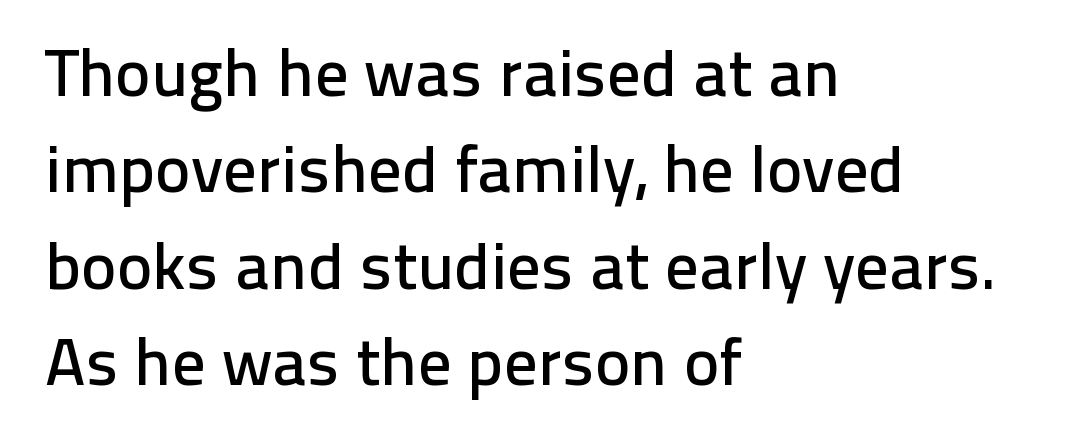
Horizontal bands of white between lines are of average thickness. The letters advance in unequal steps, a hallmark of proportional type. Between one letter and the next there's only the usual sliver of space. The setting favours the left margin, as ordinary paragraphs usually do.
